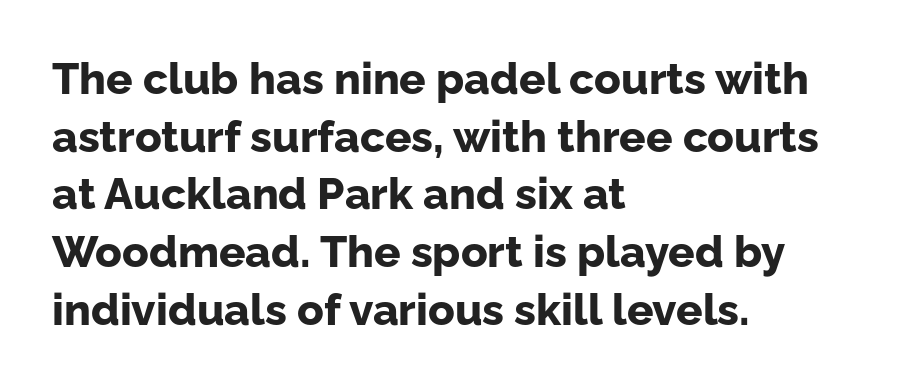
The image shows 44 px bold sans-serif type, upright; set left-aligned, normal line spacing (1.31x), normal letter spacing, not underlined; low stroke contrast and a medium x-height.
